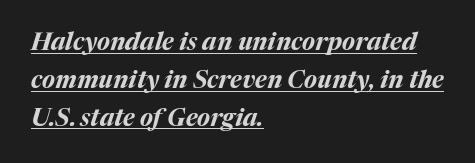
Compared with undecorated copy, this sample adds a rule below the words. The letters are slanted; this is an italic face. Teacher's note: observe the even left margin — that is flush-left alignment. Caption: bold face, heavy strokes. Whoever set this chose a conventional vertical rhythm.
